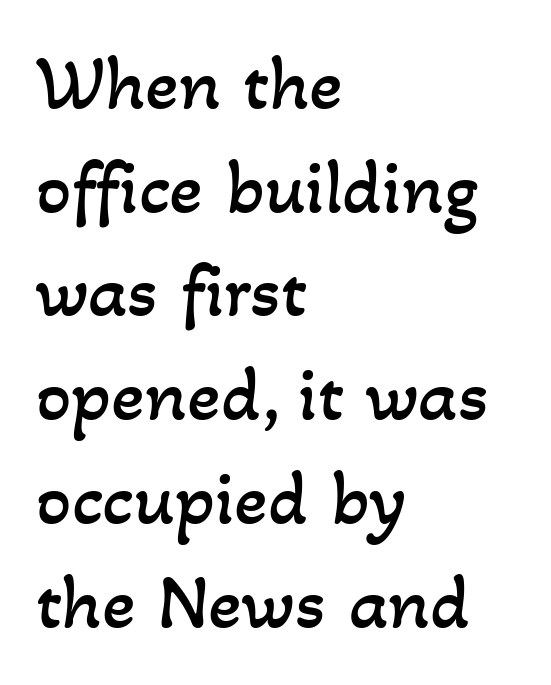
{"bold": "no", "weight": "regular", "width": "normal", "stroke_contrast": "low", "x_height": "small", "monospaced": "no", "underline": "no", "align": "left", "line_spacing": "normal", "line_spacing_ratio": 1.33, "letter_spacing": "normal", "letter_spacing_em": 0.0, "glyph_px": 78}
